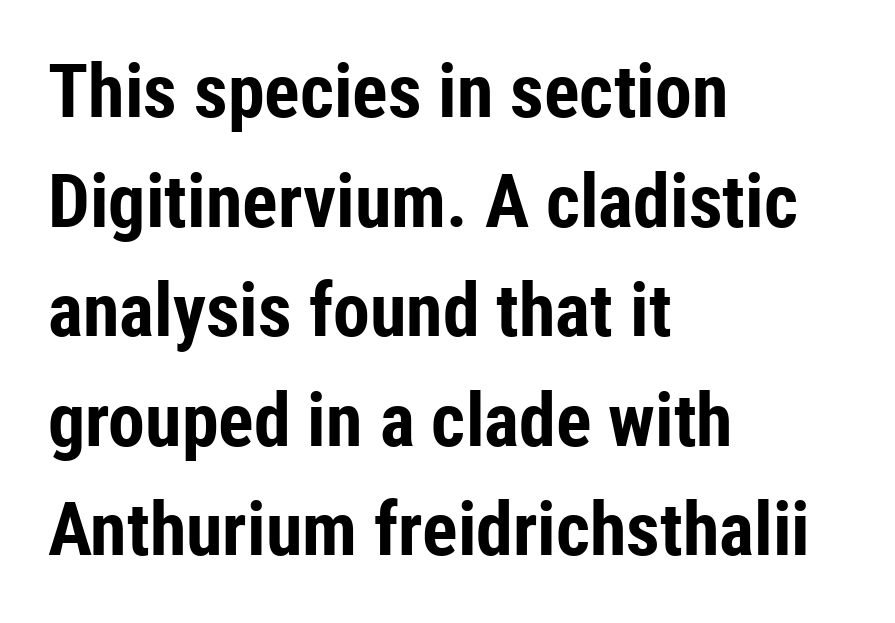
Q: Is the text bold? A: Yes.
Q: Is the text italic (slanted)? A: No, it is upright.
Q: Is the typeface a serif or a sans-serif typeface? A: Sans-serif.
Q: Is the text underlined? A: No.
Q: How is the paragraph aligned? A: Left-aligned.
Q: Is the spacing between letters normal or unusually wide? A: Normal.
Q: Is the spacing between lines tight, normal or loose? A: Normal.
Q: Width (condensed, normal, or wide)? A: Condensed.
Q: Stroke contrast? A: Low.
Q: x-height? A: Medium.
Q: Monospaced? A: No.
